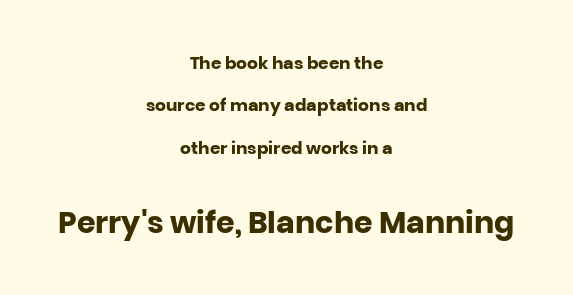
The image shows 30 px heavy sans-serif type, upright; set centered, loose line spacing (2.49x), normal letter spacing, not underlined; the second (bottom) block is 1.76x larger; low stroke contrast and a large x-height.
